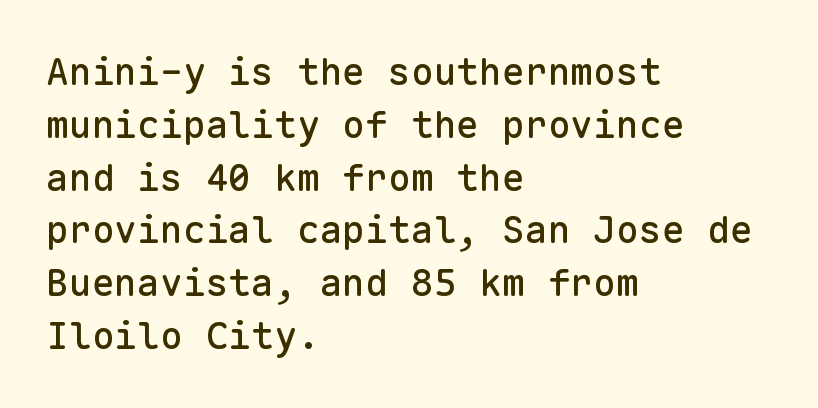
Q: Is the text italic (slanted)? A: No, it is upright.
Q: Is the typeface a serif or a sans-serif typeface? A: Sans-serif.
Q: Is the text underlined? A: No.
Q: How is the paragraph aligned? A: Left-aligned.
Q: Is the spacing between letters normal or unusually wide? A: Normal.
Q: Is the spacing between lines tight, normal or loose? A: Normal.
Q: Width (condensed, normal, or wide)? A: Normal.
Q: Stroke contrast? A: Low.
Q: x-height? A: Medium.
Q: Monospaced? A: Yes.
